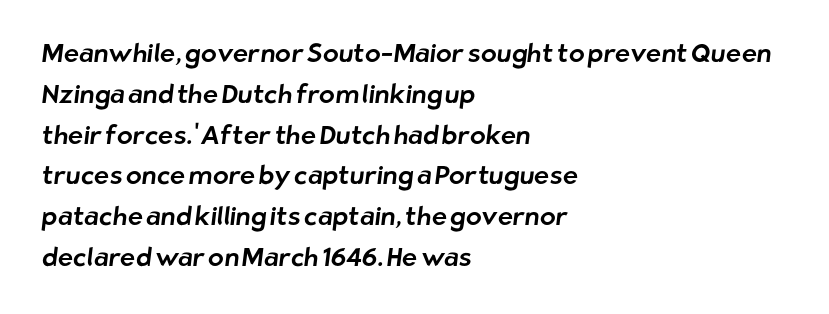
The image shows 26 px text type; set left-aligned, normal line spacing (1.57x), normal letter spacing, not underlined.
